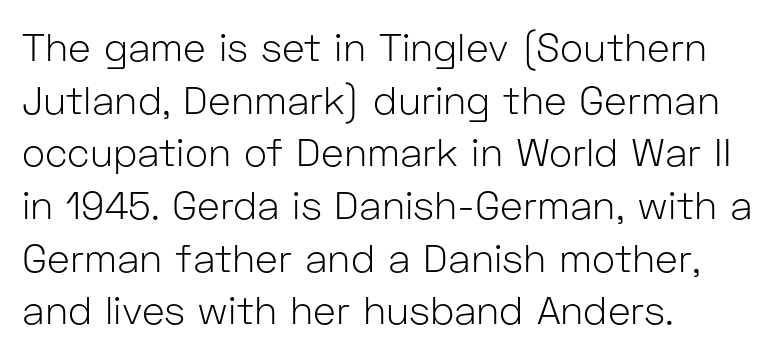
Q: Is the text bold? A: No.
Q: Is the text italic (slanted)? A: No, it is upright.
Q: Is the typeface a serif or a sans-serif typeface? A: Sans-serif.
Q: Is the text underlined? A: No.
Q: How is the paragraph aligned? A: Left-aligned.
Q: Is the spacing between letters normal or unusually wide? A: Normal.
Q: Is the spacing between lines tight, normal or loose? A: Normal.
Q: Width (condensed, normal, or wide)? A: Normal.
Q: Stroke contrast? A: Low.
Q: x-height? A: Medium.
Q: Monospaced? A: No.
